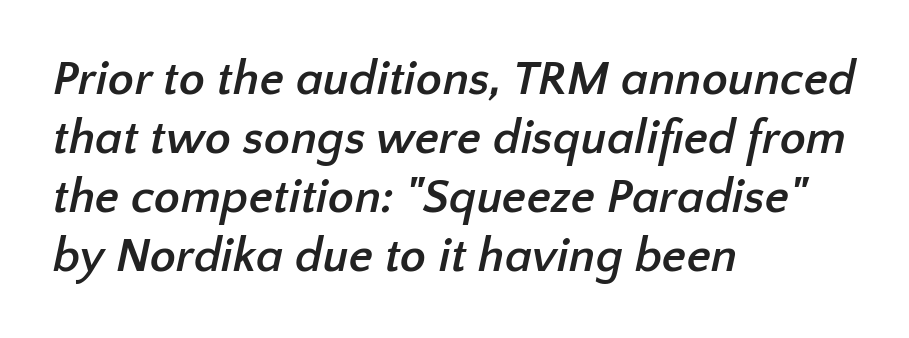
Typographic density is high because the face is bold. Proportional: the letters do not fall into vertical columns. Type without underlining. Honestly, the letter spacing is just normal — you wouldn't notice it. Line starts are locked; line ends wander. The face used here is a sans, in the tradition of grotesques and geometrics.
